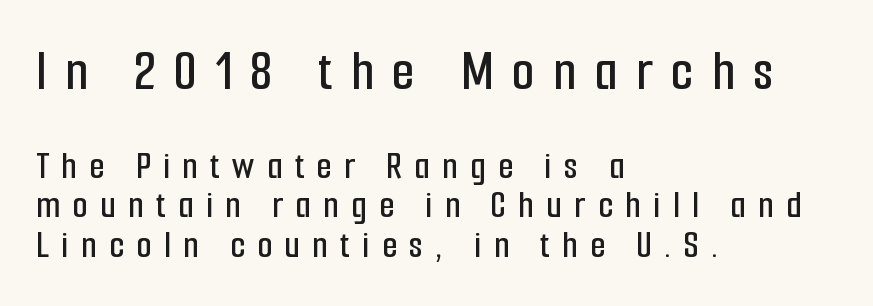
Q: Is the text italic (slanted)? A: No, it is upright.
Q: Is the typeface a serif or a sans-serif typeface? A: Sans-serif.
Q: Is the text underlined? A: No.
Q: How is the paragraph aligned? A: Left-aligned.
Q: Is the spacing between letters normal or unusually wide? A: Unusually wide.
Q: Is the spacing between lines tight, normal or loose? A: Tight.
Q: Which block of text is set in a larger size, the first (top) or the second (bottom)? A: The first (top) one.
Q: Width (condensed, normal, or wide)? A: Condensed.
Q: Stroke contrast? A: Low.
Q: x-height? A: Medium.
Q: Monospaced? A: No.
